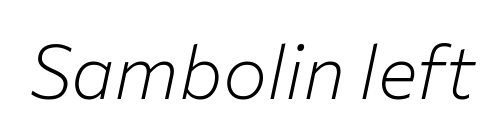
{"italic": "yes", "lean": "right", "slant_degrees": 12, "bold": "no", "weight": "light", "width": "normal", "stroke_contrast": "low", "x_height": "medium", "monospaced": "no", "underline": "no", "letter_spacing": "normal", "letter_spacing_em": 0.0, "glyph_px": 74}
